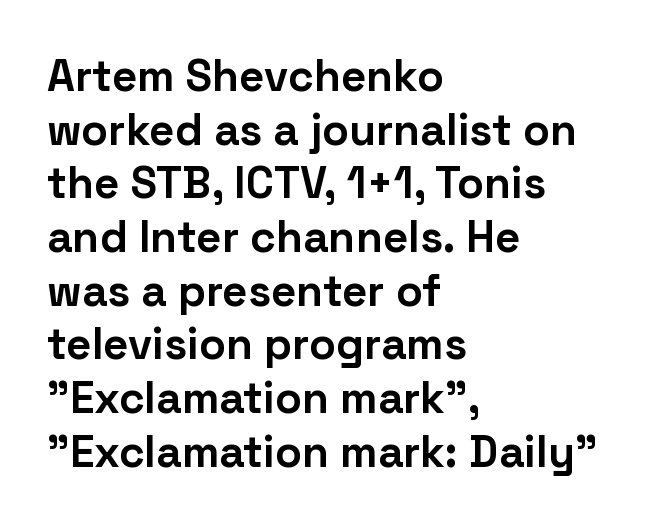
The lettering stays uniformly vertical, giving the passage a roman look. Varying glyph widths throughout — classic text-font behaviour. The compositor pushed each line to the left boundary. To sum up the face: it is a sans, with no serifs.
